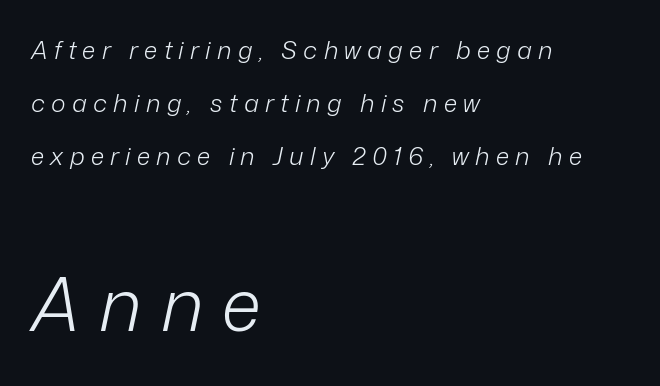
The image shows 74 px light type, italic (leaning right); set left-aligned, loose line spacing (2.13x), unusually wide letter spacing (+0.25 em), not underlined; the second (bottom) block is 2.96x larger; low stroke contrast and a medium x-height.
